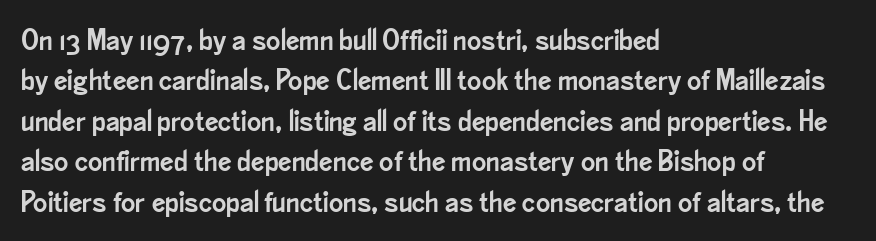
The image shows 30 px condensed sans-serif type, upright; set left-aligned, normal line spacing (1.35x), normal letter spacing, not underlined; low stroke contrast and a small x-height.
